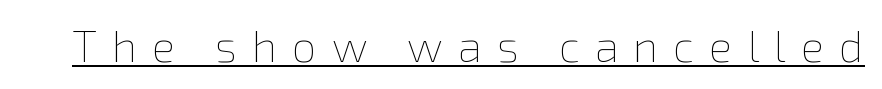
Q: Is the text bold? A: No.
Q: Is the text italic (slanted)? A: No, it is upright.
Q: Is the text underlined? A: Yes.
Q: Is the spacing between letters normal or unusually wide? A: Unusually wide.
Q: Width (condensed, normal, or wide)? A: Normal.
Q: Stroke contrast? A: Low.
Q: x-height? A: Medium.
Q: Monospaced? A: No.
